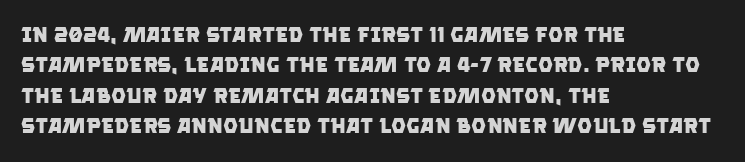
{"bold": "yes", "underline": "no", "align": "left", "line_spacing": "normal", "line_spacing_ratio": 1.45, "letter_spacing": "normal", "letter_spacing_em": 0.0, "glyph_px": 21}
